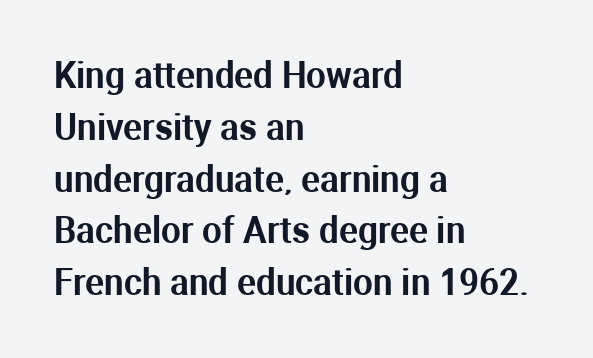
Rows of type keep a routine distance in the vertical direction. Here the designer chose a conventional face with non-uniform glyph widths. What stands out about the letter spacing? Nothing — it is the standard amount. This is roman type, the default non-slanted kind. The lines are quadded left.
